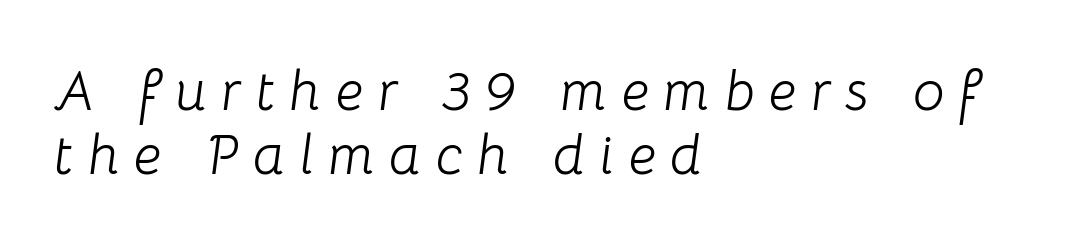
The image shows 56 px light type, italic (leaning right); set left-aligned, tight line spacing (1.14x), unusually wide letter spacing (+0.26 em), not underlined; low stroke contrast and a medium x-height.
